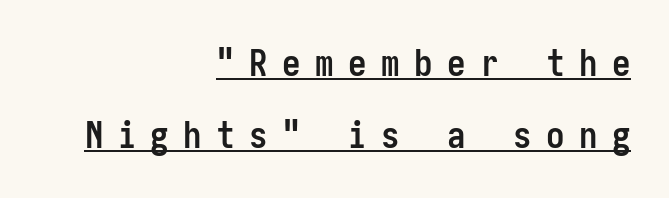
The image shows 37 px semibold, condensed sans-serif type, upright; set right-aligned, loose line spacing (1.94x), unusually wide letter spacing (+0.39 em), underlined; low stroke contrast and a medium x-height.
